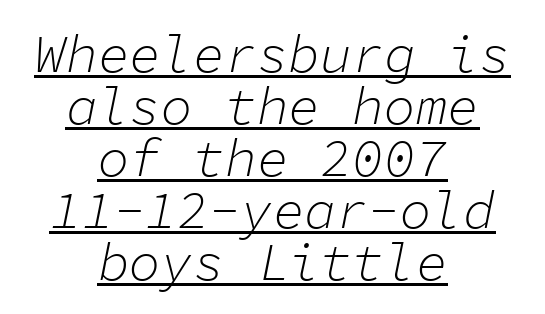
{"italic": "yes", "lean": "right", "slant_degrees": 11, "bold": "no", "weight": "light", "width": "normal", "stroke_contrast": "low", "x_height": "medium", "monospaced": "yes", "underline": "yes", "align": "center", "line_spacing": "tight", "line_spacing_ratio": 0.98, "letter_spacing": "normal", "letter_spacing_em": 0.0, "glyph_px": 53}
